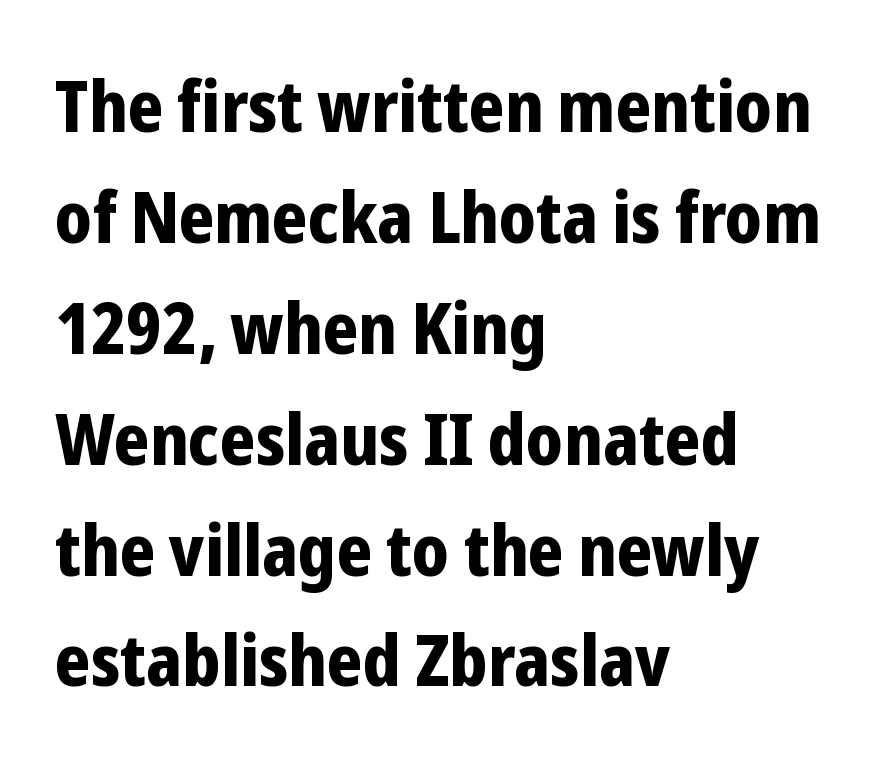
The image shows 72 px bold, condensed sans-serif type, upright; set left-aligned, normal line spacing (1.54x), normal letter spacing, not underlined; low stroke contrast and a medium x-height.
